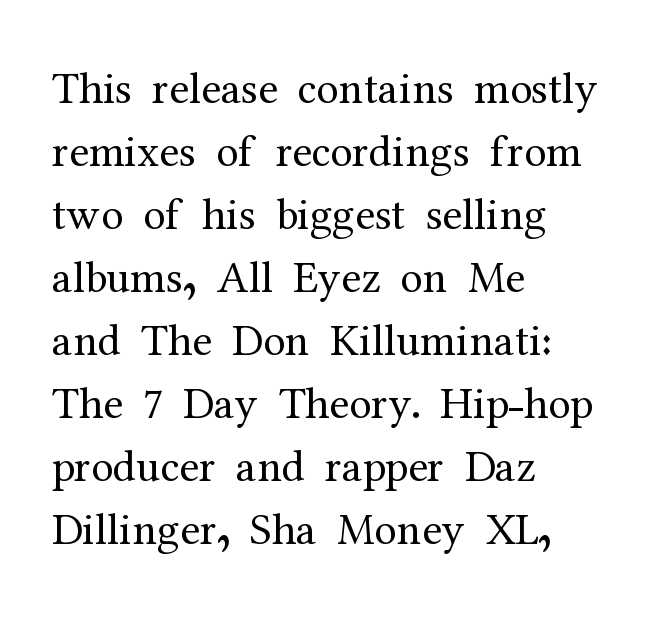
The image shows 45 px regular-weight serif type, upright; set left-aligned, normal line spacing (1.4x), normal letter spacing, not underlined; medium stroke contrast and a medium x-height.
